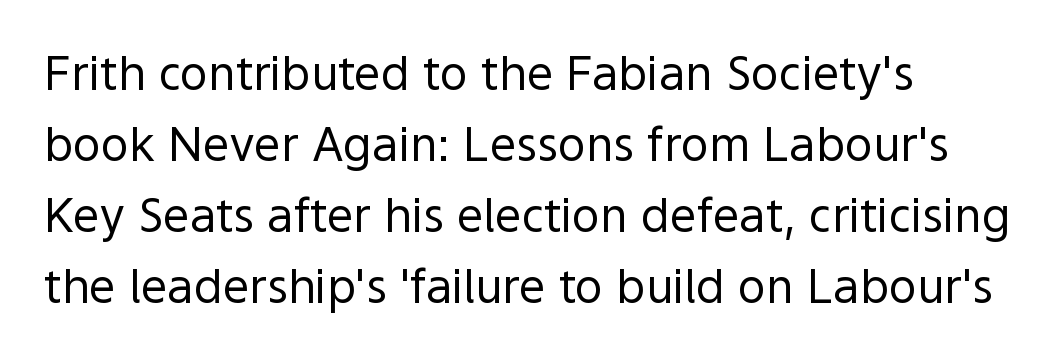
{"serif": "no", "italic": "no", "bold": "no", "weight": "regular", "width": "normal", "x_height": "medium", "monospaced": "no", "underline": "no", "align": "left", "line_spacing": "normal", "line_spacing_ratio": 1.51, "letter_spacing": "normal", "letter_spacing_em": 0.0, "glyph_px": 47}
